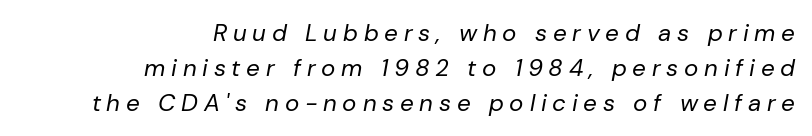
{"italic": "yes", "lean": "right", "slant_degrees": 10, "bold": "no", "underline": "no", "align": "right", "line_spacing": "normal", "line_spacing_ratio": 1.45, "letter_spacing": "wide", "letter_spacing_em": 0.24, "glyph_px": 24}
